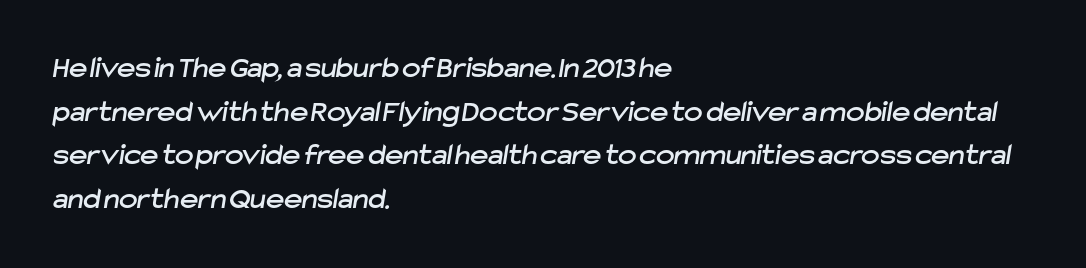
Compared with a centered layout, this one pins lines to the left instead. The leading is moderate, giving the passage an even texture. Examine the stroke ends and you'll find no serifs. The rendering uses natural spacing where letterforms have individual widths.
